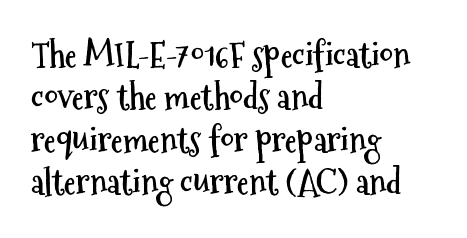
Q: Is the text bold? A: Yes.
Q: Is the text italic (slanted)? A: No, it is upright.
Q: Is the typeface a serif or a sans-serif typeface? A: Sans-serif.
Q: Is the text underlined? A: No.
Q: How is the paragraph aligned? A: Left-aligned.
Q: Is the spacing between letters normal or unusually wide? A: Normal.
Q: Is the spacing between lines tight, normal or loose? A: Normal.
Q: Width (condensed, normal, or wide)? A: Condensed.
Q: Stroke contrast? A: Medium.
Q: x-height? A: Medium.
Q: Monospaced? A: No.
